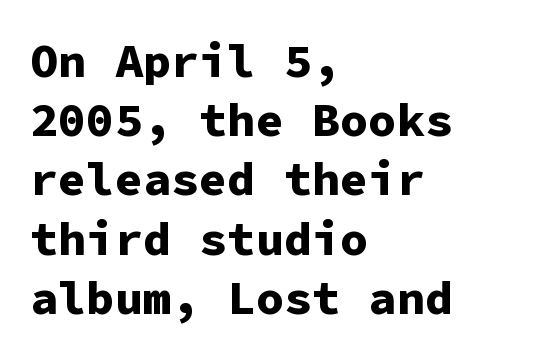
Q: Is the text bold? A: Yes.
Q: Is the text italic (slanted)? A: No, it is upright.
Q: Is the typeface a serif or a sans-serif typeface? A: Sans-serif.
Q: Is the text underlined? A: No.
Q: How is the paragraph aligned? A: Left-aligned.
Q: Is the spacing between letters normal or unusually wide? A: Normal.
Q: Is the spacing between lines tight, normal or loose? A: Normal.
Q: Width (condensed, normal, or wide)? A: Normal.
Q: Stroke contrast? A: Low.
Q: x-height? A: Medium.
Q: Monospaced? A: Yes.
